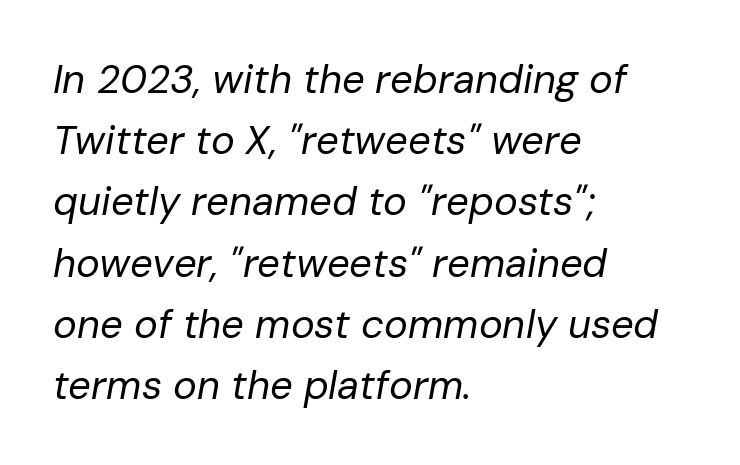
The image shows 40 px regular-weight type, italic (leaning right); set left-aligned, normal line spacing (1.53x), normal letter spacing, not underlined; low stroke contrast and a medium x-height.
